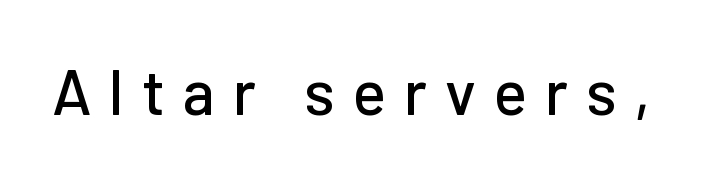
{"serif": "no", "italic": "no", "width": "normal", "stroke_contrast": "low", "x_height": "medium", "monospaced": "no", "underline": "no", "letter_spacing": "wide", "letter_spacing_em": 0.28, "glyph_px": 63}
